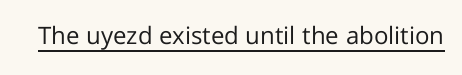
Underlined type. When letters stand straight like this, we call the style roman or upright. The line texture is even and compact thanks to regular tracking. The strokes carry an ordinary text weight at most.
